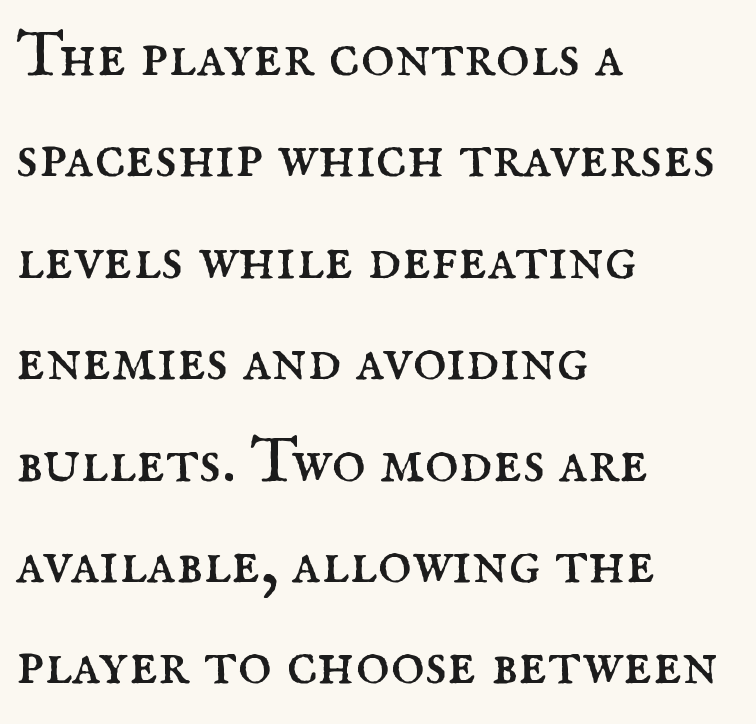
Q: Is the text bold? A: No.
Q: Is the text italic (slanted)? A: No, it is upright.
Q: Is the typeface a serif or a sans-serif typeface? A: Serif.
Q: Is the text underlined? A: No.
Q: How is the paragraph aligned? A: Left-aligned.
Q: Is the spacing between letters normal or unusually wide? A: Normal.
Q: Is the spacing between lines tight, normal or loose? A: Normal.
Q: Width (condensed, normal, or wide)? A: Normal.
Q: Stroke contrast? A: Medium.
Q: x-height? A: Small.
Q: Monospaced? A: No.
